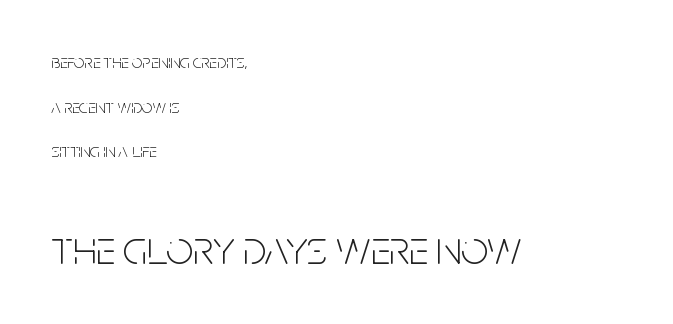
This rendering leaves character spacing at its baseline value. Type size steps up from the first block to the second. Proportional: the letters do not fall into vertical columns. Layout note: lines flush left. Quick note: interline space is abundant.
